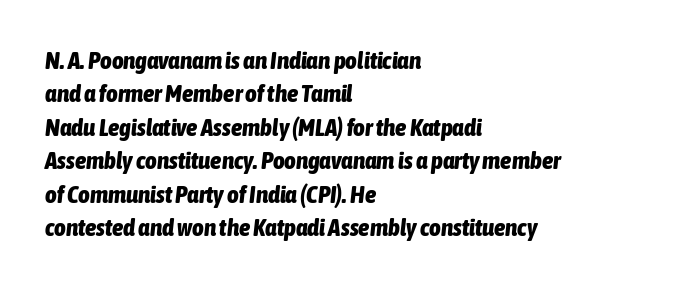
{"italic": "yes", "lean": "right", "slant_degrees": 6, "bold": "yes", "underline": "no", "align": "left", "line_spacing": "normal", "line_spacing_ratio": 1.34, "letter_spacing": "normal", "letter_spacing_em": 0.0, "glyph_px": 25}
